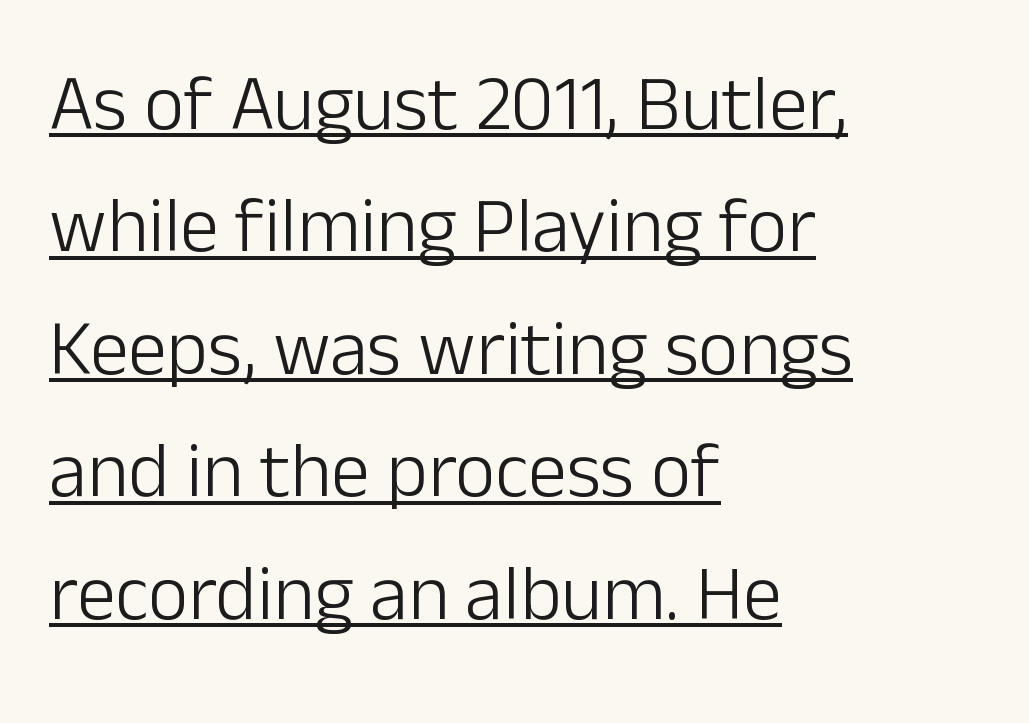
Q: Is the text bold? A: No.
Q: Is the text italic (slanted)? A: No, it is upright.
Q: Is the typeface a serif or a sans-serif typeface? A: Sans-serif.
Q: Is the text underlined? A: Yes.
Q: How is the paragraph aligned? A: Left-aligned.
Q: Is the spacing between letters normal or unusually wide? A: Normal.
Q: Is the spacing between lines tight, normal or loose? A: Normal.
Q: Width (condensed, normal, or wide)? A: Normal.
Q: Stroke contrast? A: Low.
Q: x-height? A: Medium.
Q: Monospaced? A: No.
